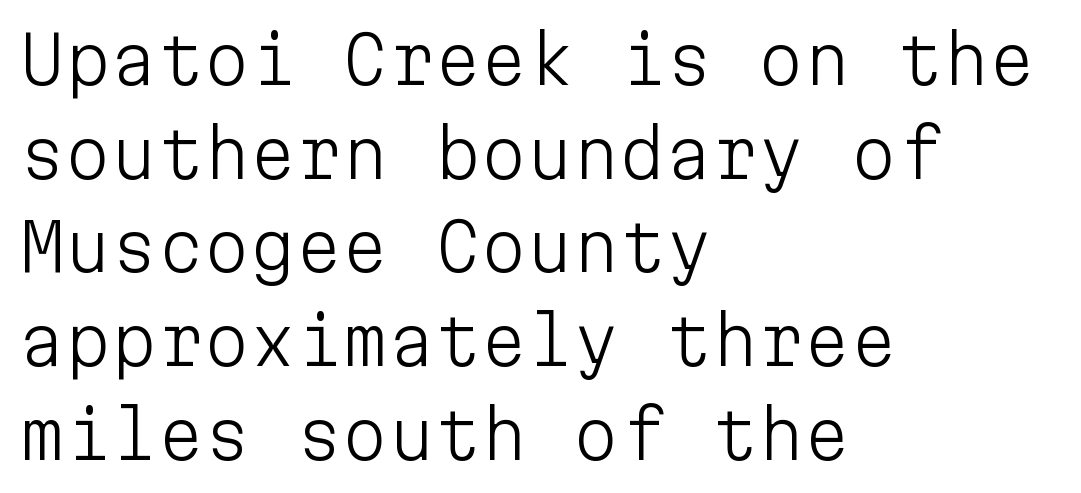
The designer left line spacing at the default. A quiet, ordinary-to-light weight characterises the typeface. Descenders are the only things crossing below the line. The letters sit at their default tracking, neither squeezed nor spread. Is this a sans? Yes — the strokes have no serifs.
